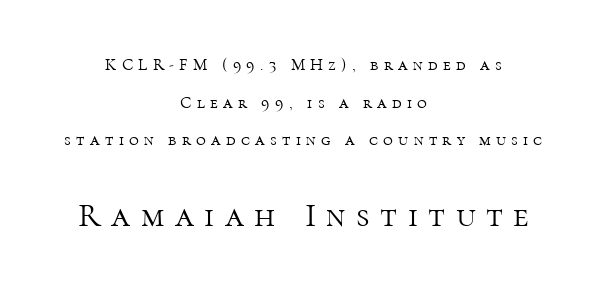
Q: Is the text bold? A: No.
Q: Is the text italic (slanted)? A: No, it is upright.
Q: Is the typeface a serif or a sans-serif typeface? A: Serif.
Q: Is the text underlined? A: No.
Q: How is the paragraph aligned? A: Centered.
Q: Is the spacing between letters normal or unusually wide? A: Unusually wide.
Q: Is the spacing between lines tight, normal or loose? A: Loose.
Q: Which block of text is set in a larger size, the first (top) or the second (bottom)? A: The second (bottom) one.
Q: Width (condensed, normal, or wide)? A: Normal.
Q: Stroke contrast? A: High.
Q: x-height? A: Medium.
Q: Monospaced? A: No.
